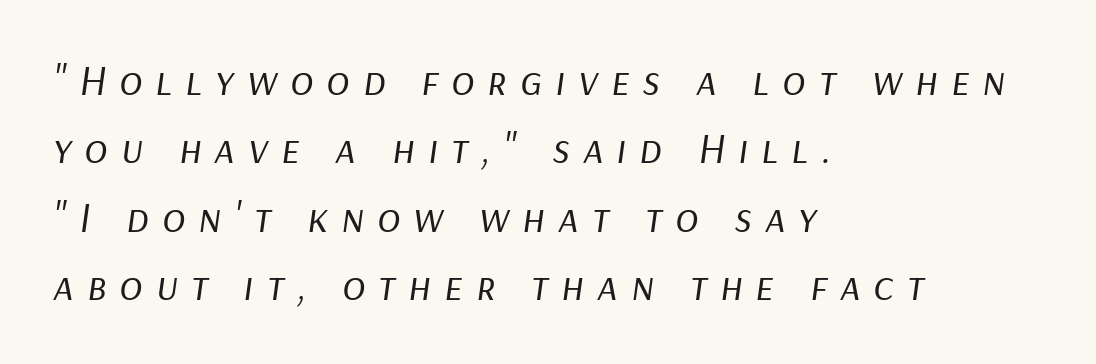
Q: Is the text bold? A: No.
Q: Is the text italic (slanted)? A: Yes, it leans right by about 9 degrees.
Q: Is the text underlined? A: No.
Q: How is the paragraph aligned? A: Left-aligned.
Q: Is the spacing between letters normal or unusually wide? A: Unusually wide.
Q: Is the spacing between lines tight, normal or loose? A: Normal.
Q: Width (condensed, normal, or wide)? A: Normal.
Q: Stroke contrast? A: Low.
Q: x-height? A: Medium.
Q: Monospaced? A: No.
